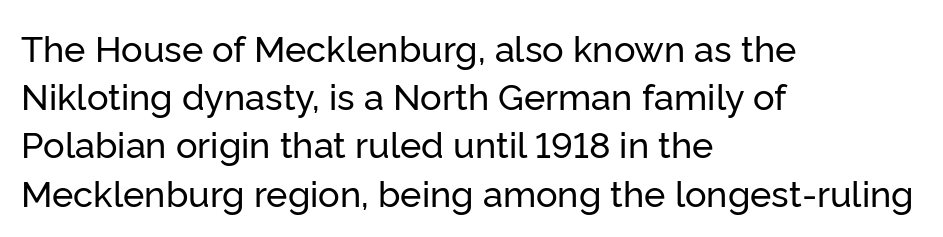
Quick note: not italic, upright. Grotesque or geometric, the face here clearly has no serifs. Lines of text with bare space underneath. Leading matches the norm, producing a regular column. Varying glyph widths throughout — classic text-font behaviour. Does the copy run flush right? No — it runs flush left.
